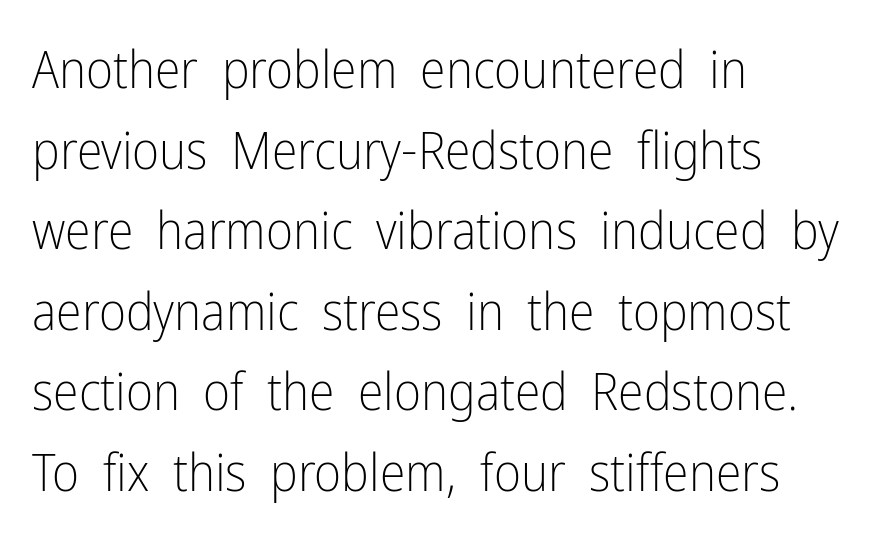
Plain, unruled lines of type. Bold? No — there's no thickening of the strokes. No extra tracking has been applied to these lines. The space between consecutive lines is moderate. Does the lettering tilt? It doesn't — this is upright.
